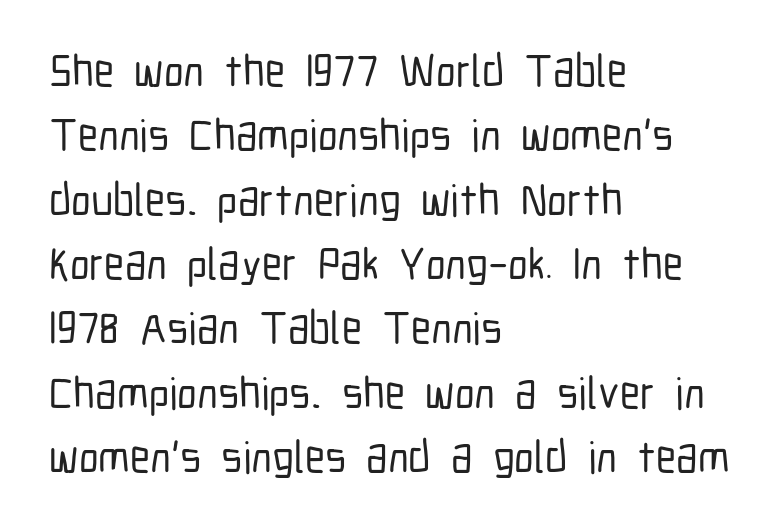
The font's upright variant was chosen for this text. Underline: absent. Visually the block forms a straight wall on the left and a jagged coastline on the right. Character widths vary here, with narrow letters taking less room than wide ones. Compared with typical body copy, the letter spacing here is the same.
